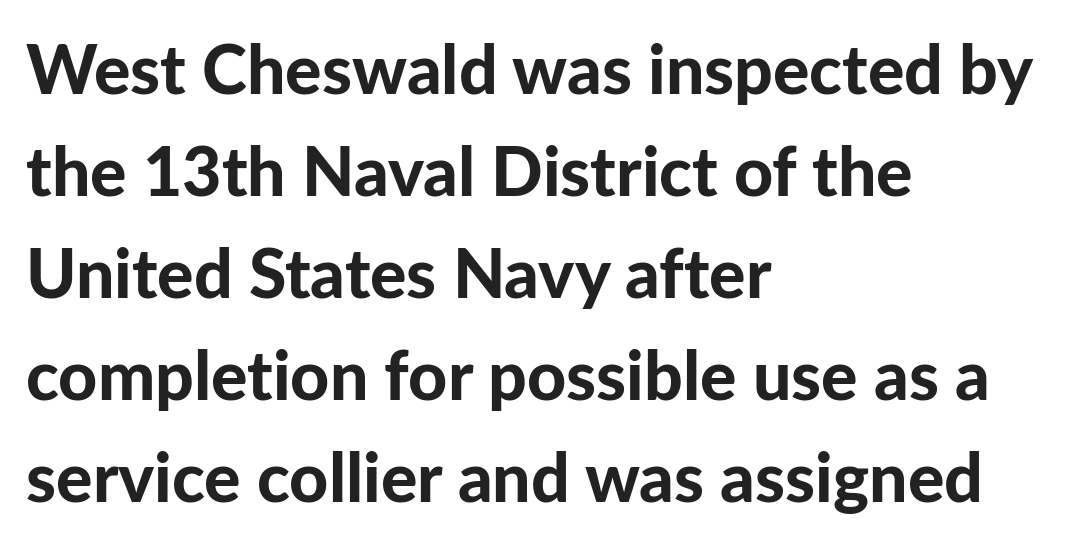
Q: Is the text bold? A: Yes.
Q: Is the text italic (slanted)? A: No, it is upright.
Q: Is the typeface a serif or a sans-serif typeface? A: Sans-serif.
Q: Is the text underlined? A: No.
Q: How is the paragraph aligned? A: Left-aligned.
Q: Is the spacing between letters normal or unusually wide? A: Normal.
Q: Is the spacing between lines tight, normal or loose? A: Normal.
Q: Width (condensed, normal, or wide)? A: Normal.
Q: Stroke contrast? A: Low.
Q: x-height? A: Medium.
Q: Monospaced? A: No.
